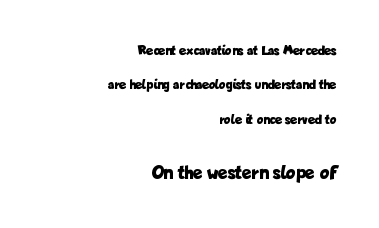
{"italic": "no", "bold": "yes", "underline": "no", "align": "right", "line_spacing": "loose", "line_spacing_ratio": 2.46, "letter_spacing": "normal", "letter_spacing_em": 0.0, "larger_block": "second", "size_ratio": 1.43, "glyph_px": 20}
